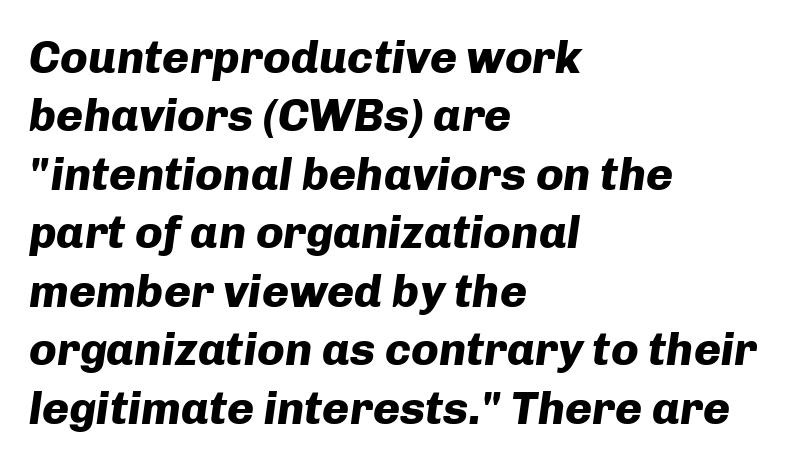
The passage shown leans; its letterforms are oblique. Think of a printed novel: that variable character pitch is what you see here. Anything drawn beneath the words? Only blank space. How are the letters spaced? Ordinarily, with no added tracking. Whoever set this chose a conventional vertical rhythm. Is the block centered? No — it sits flush against the left margin.
